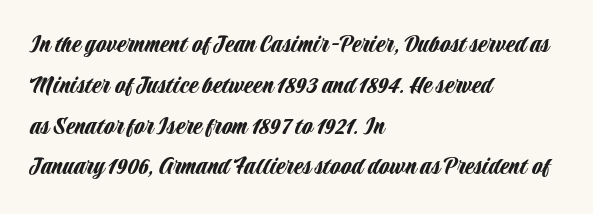
Q: Is the text italic (slanted)? A: Yes.
Q: Is the text underlined? A: No.
Q: How is the paragraph aligned? A: Left-aligned.
Q: Is the spacing between letters normal or unusually wide? A: Normal.
Q: Is the spacing between lines tight, normal or loose? A: Normal.
